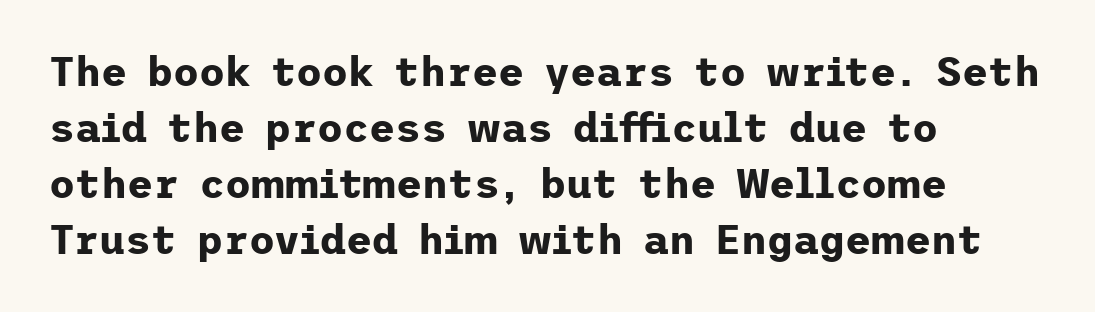
Short note: letters normally spaced. The passage shown stacks its lines at a standard gap. What weight is shown? A full bold with thick strokes. The passage shown is typeset with a sans-serif family.
